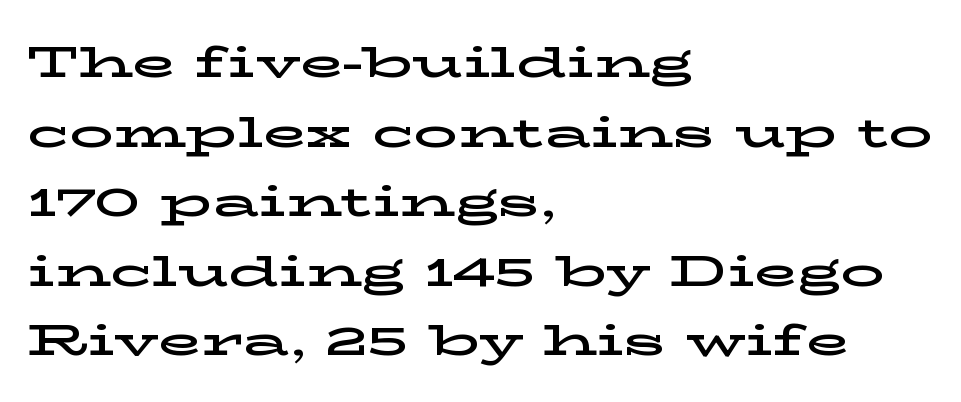
The image shows 44 px wide serif type, upright; set left-aligned, normal line spacing (1.58x), normal letter spacing, not underlined; low stroke contrast and a medium x-height.
